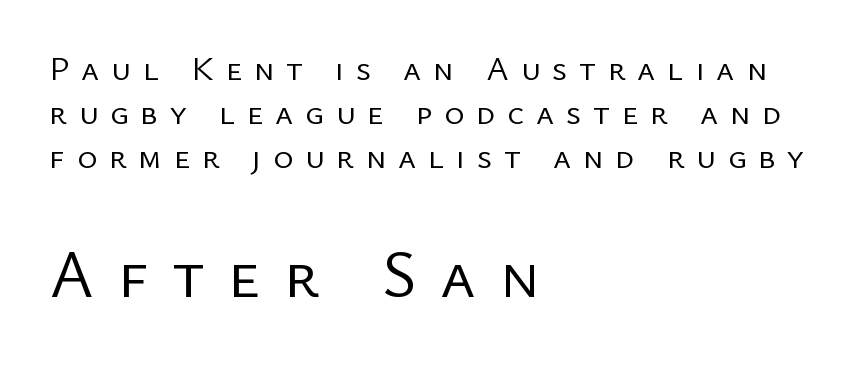
{"serif": "no", "italic": "no", "bold": "no", "weight": "regular", "width": "normal", "stroke_contrast": "low", "x_height": "medium", "monospaced": "no", "underline": "no", "align": "left", "line_spacing": "normal", "line_spacing_ratio": 1.3, "letter_spacing": "wide", "letter_spacing_em": 0.35, "larger_block": "second", "size_ratio": 1.97, "glyph_px": 67}
